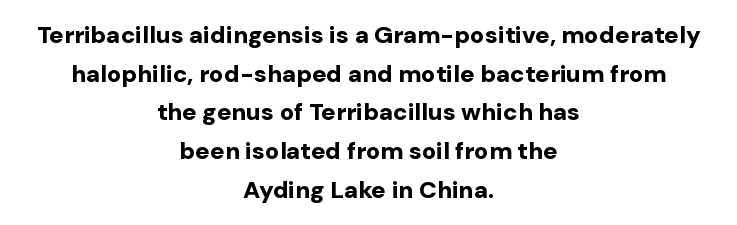
The whitespace from short lines is split evenly between both sides. Its strokes are broad and dark, the hallmark of bold type. The rows are spaced the way most documents space them. The lettering holds an erect, upright posture throughout.
